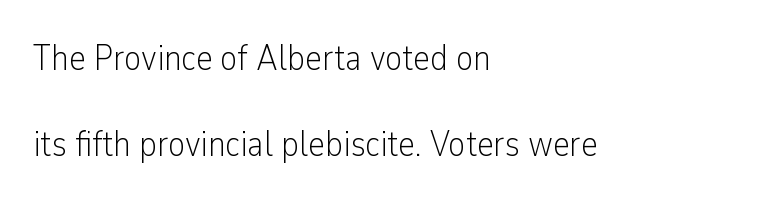
The image shows 36 px light, condensed sans-serif type, upright; set left-aligned, loose line spacing (2.4x), normal letter spacing, not underlined; low stroke contrast and a medium x-height.
